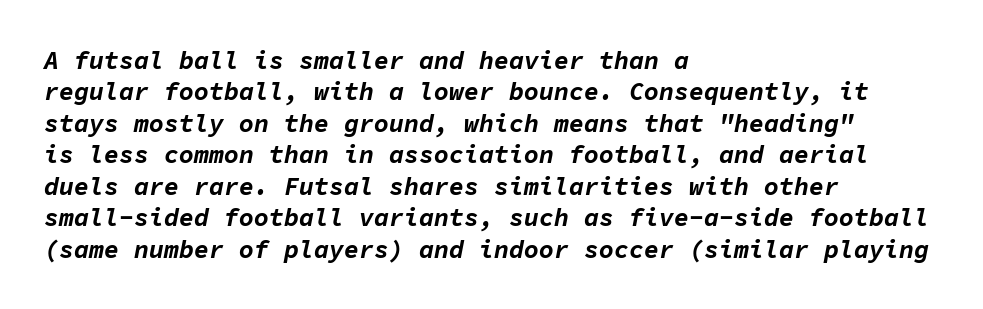
Q: Is the text bold? A: Yes.
Q: Is the text italic (slanted)? A: Yes, it leans right by about 11 degrees.
Q: Is the text underlined? A: No.
Q: How is the paragraph aligned? A: Left-aligned.
Q: Is the spacing between letters normal or unusually wide? A: Normal.
Q: Is the spacing between lines tight, normal or loose? A: Normal.
